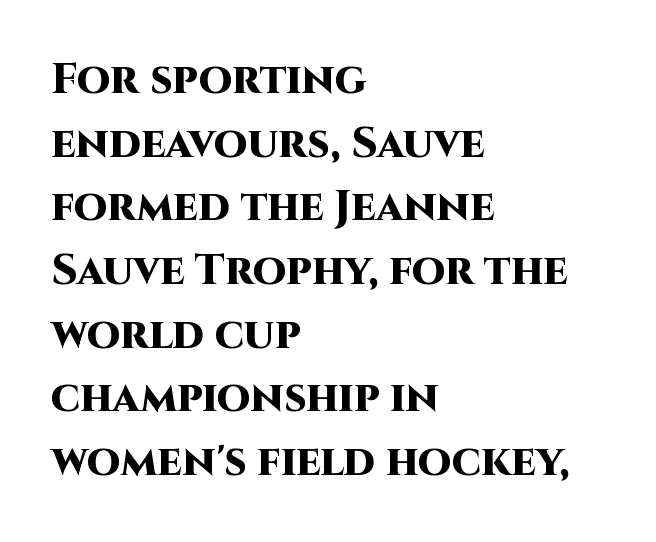
The image shows 43 px heavy sans-serif type, upright; set left-aligned, normal line spacing (1.48x), normal letter spacing, not underlined; high stroke contrast and a large x-height.
